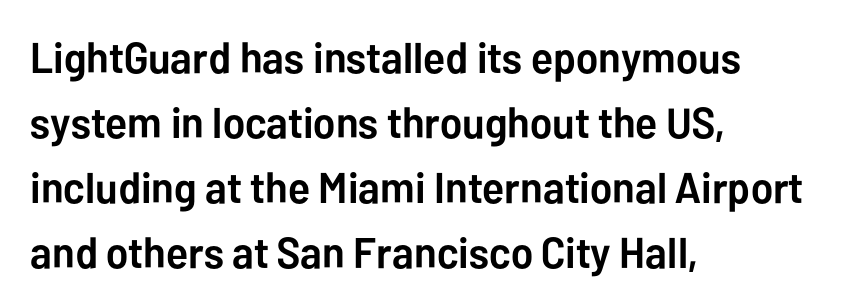
The block of text has a typical density, with ordinary space between rows. Examine the stroke ends and you'll find no serifs. Unlike italic type, these characters show no tilt at all. The letters advance in unequal steps, a hallmark of proportional type. Caption: standard tracking, unaltered. Clear beneath every line of the passage.
